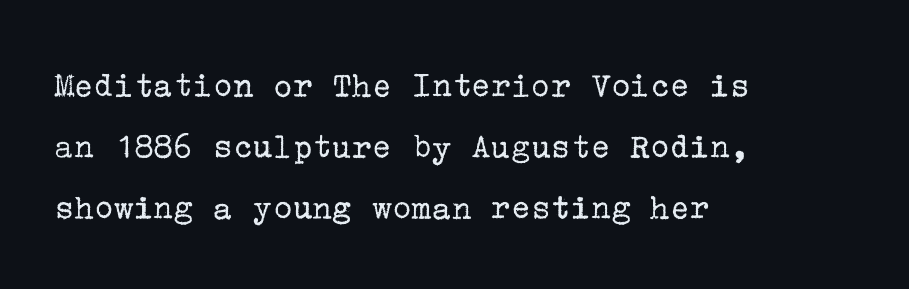
The image shows 37 px regular-weight serif type, upright; set left-aligned, normal line spacing (1.65x), normal letter spacing, not underlined; low stroke contrast and a medium x-height.
